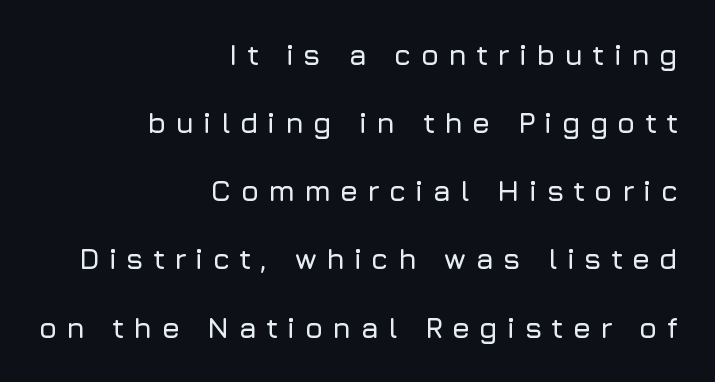
Q: Is the text italic (slanted)? A: No, it is upright.
Q: Is the typeface a serif or a sans-serif typeface? A: Sans-serif.
Q: Is the text underlined? A: No.
Q: How is the paragraph aligned? A: Right-aligned.
Q: Is the spacing between letters normal or unusually wide? A: Unusually wide.
Q: Is the spacing between lines tight, normal or loose? A: Loose.
Q: Width (condensed, normal, or wide)? A: Normal.
Q: Stroke contrast? A: Low.
Q: x-height? A: Medium.
Q: Monospaced? A: No.
